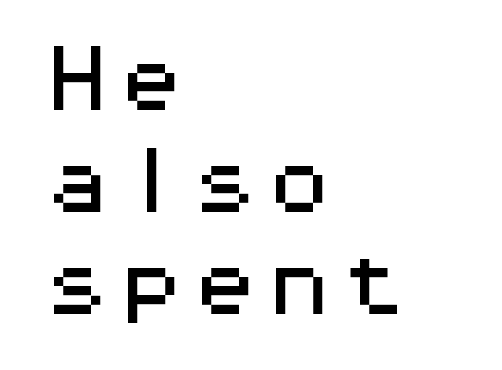
The image shows 74 px wide sans-serif type, upright, monospaced; set left-aligned, normal line spacing (1.38x), normal letter spacing, not underlined; medium stroke contrast and a medium x-height.
